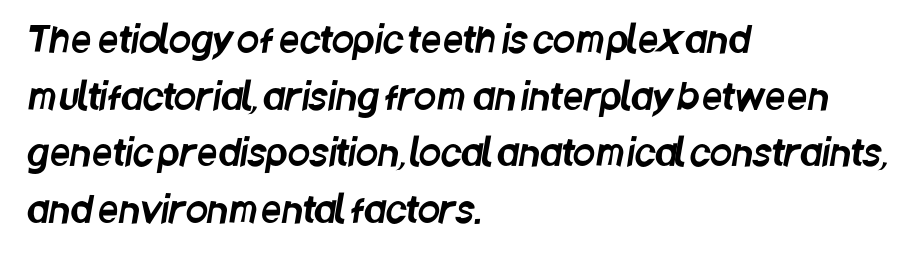
{"serif": "no", "width": "condensed", "stroke_contrast": "low", "x_height": "large", "monospaced": "no", "underline": "no", "align": "left", "line_spacing": "normal", "line_spacing_ratio": 1.57, "letter_spacing": "normal", "letter_spacing_em": 0.0, "glyph_px": 36}
